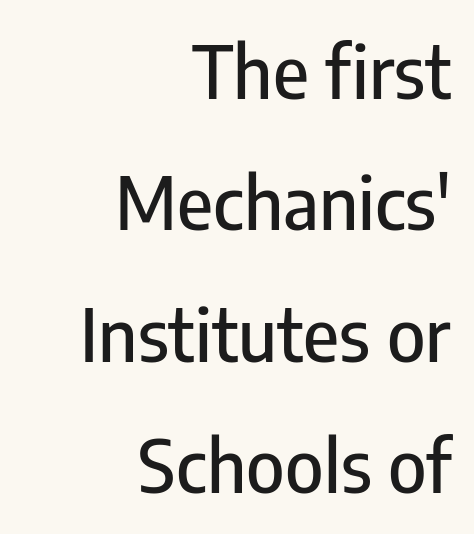
{"serif": "no", "italic": "no", "width": "condensed", "stroke_contrast": "low", "x_height": "medium", "monospaced": "no", "underline": "no", "align": "right", "line_spacing_ratio": 1.8, "letter_spacing": "normal", "letter_spacing_em": 0.0, "glyph_px": 73}
